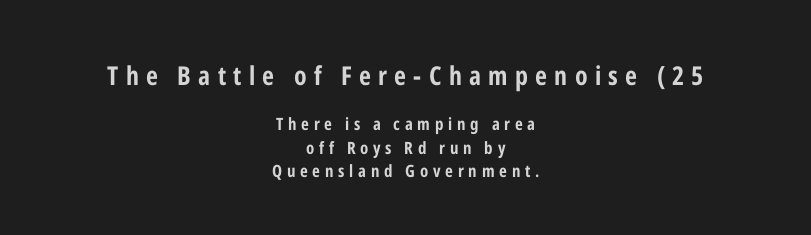
The block of text has a typical density, with ordinary space between rows. Underlining? Definitely not there. It's the straight-up-and-down kind of type. Size contrast runs from large at the top to small at the bottom. The paragraph has two soft edges and a firm central axis. Observe the wide spacing: letters keep a clear distance from each other.
